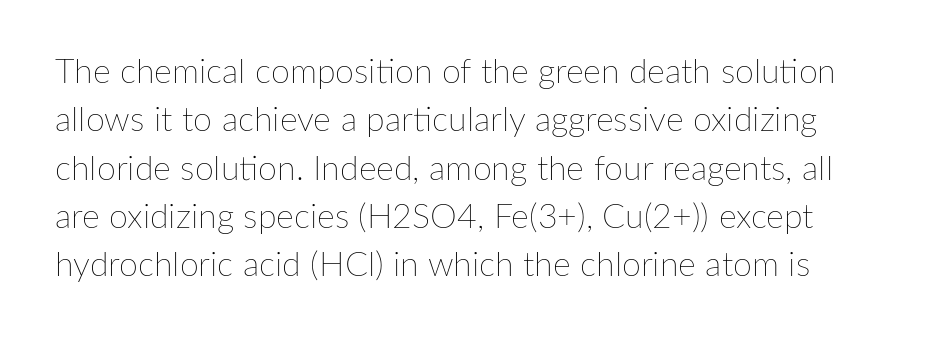
{"italic": "no", "bold": "no", "weight": "thin", "width": "normal", "stroke_contrast": "low", "x_height": "medium", "monospaced": "no", "underline": "no", "line_spacing": "normal", "line_spacing_ratio": 1.42, "letter_spacing": "normal", "letter_spacing_em": 0.0, "glyph_px": 34}
